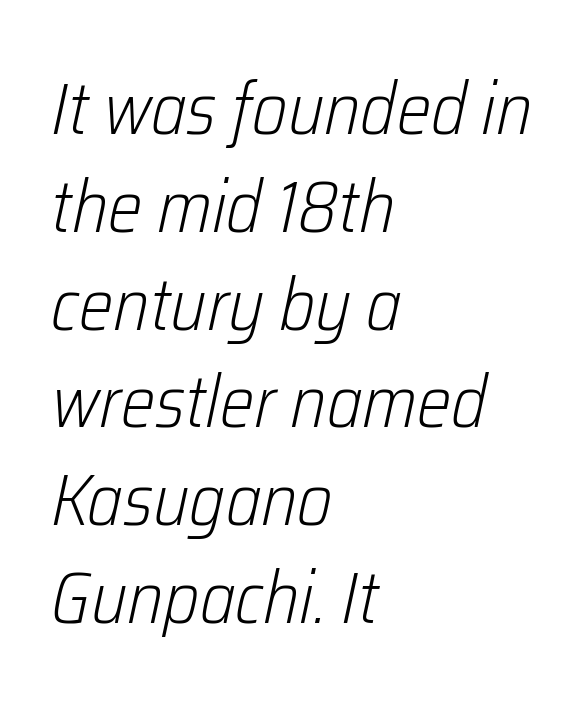
Q: Is the text bold? A: No.
Q: Is the text italic (slanted)? A: Yes, it leans right by about 12 degrees.
Q: Is the text underlined? A: No.
Q: How is the paragraph aligned? A: Left-aligned.
Q: Is the spacing between letters normal or unusually wide? A: Normal.
Q: Is the spacing between lines tight, normal or loose? A: Normal.
Q: Width (condensed, normal, or wide)? A: Condensed.
Q: Stroke contrast? A: Low.
Q: x-height? A: Medium.
Q: Monospaced? A: No.
